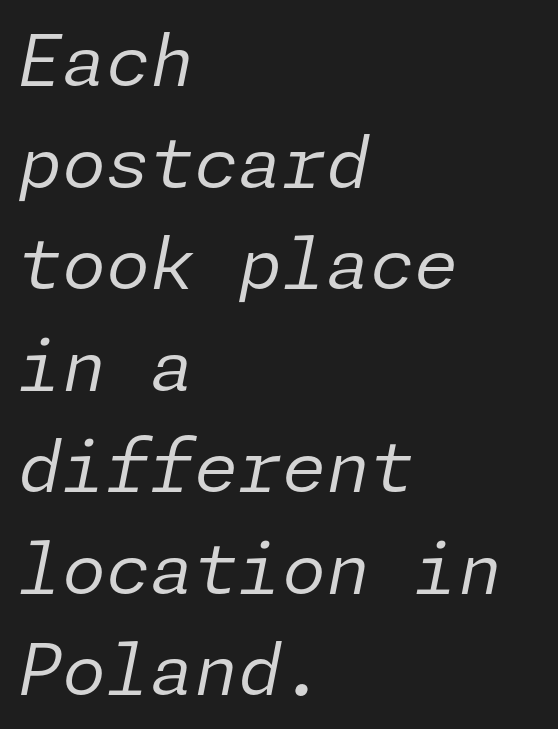
{"italic": "yes", "lean": "right", "slant_degrees": 11, "bold": "no", "weight": "regular", "width": "normal", "stroke_contrast": "low", "x_height": "medium", "underline": "no", "align": "left", "line_spacing": "normal", "line_spacing_ratio": 1.43, "letter_spacing": "normal", "letter_spacing_em": 0.0, "glyph_px": 71}
